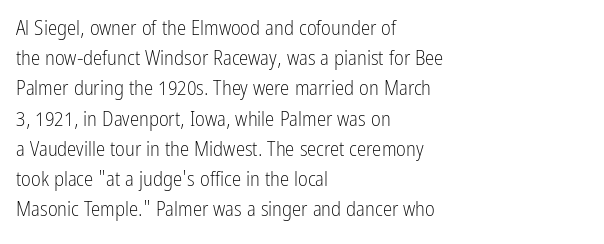
Regarding leading, the lines here are spaced in the standard way. Underline: absent. A classic flush-left, rag-right setting is used for this passage. Every character sits straight up, as roman type does.
